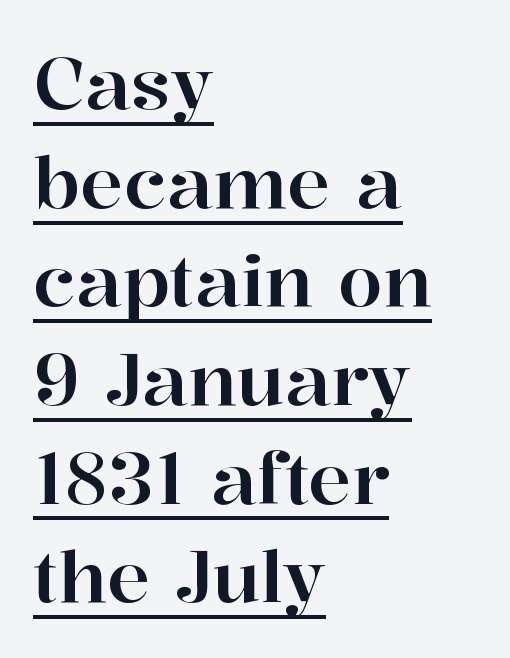
This rendering employs a face with finishing strokes, i.e., a serif. The letters advance in unequal steps, a hallmark of proportional type. Reading down the column, the eye jumps a familiar distance to each next line. Left-aligned paragraph, ragged on the right.
